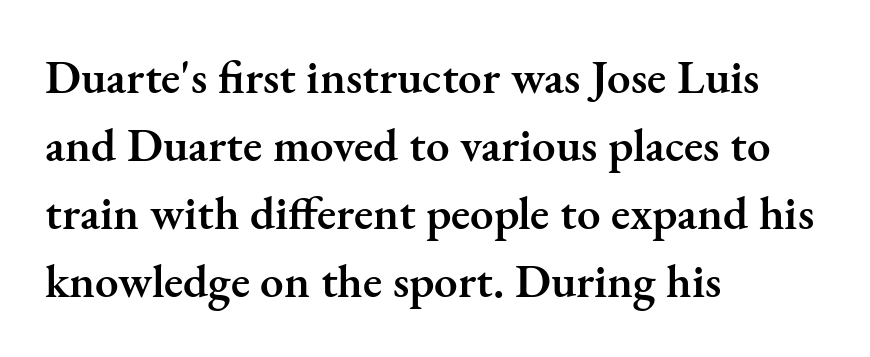
{"serif": "yes", "italic": "no", "bold": "semi", "weight": "semibold", "width": "normal", "stroke_contrast": "medium", "x_height": "small", "monospaced": "no", "underline": "no", "align": "left", "line_spacing": "normal", "line_spacing_ratio": 1.45, "letter_spacing": "normal", "letter_spacing_em": 0.0, "glyph_px": 47}
